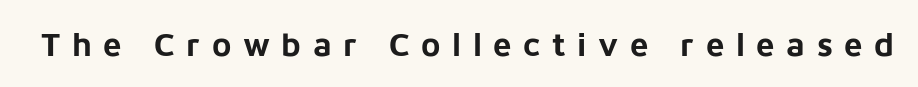
The image shows 33 px bold sans-serif type, upright; set unusually wide letter spacing (+0.35 em), not underlined; low stroke contrast and a medium x-height.
